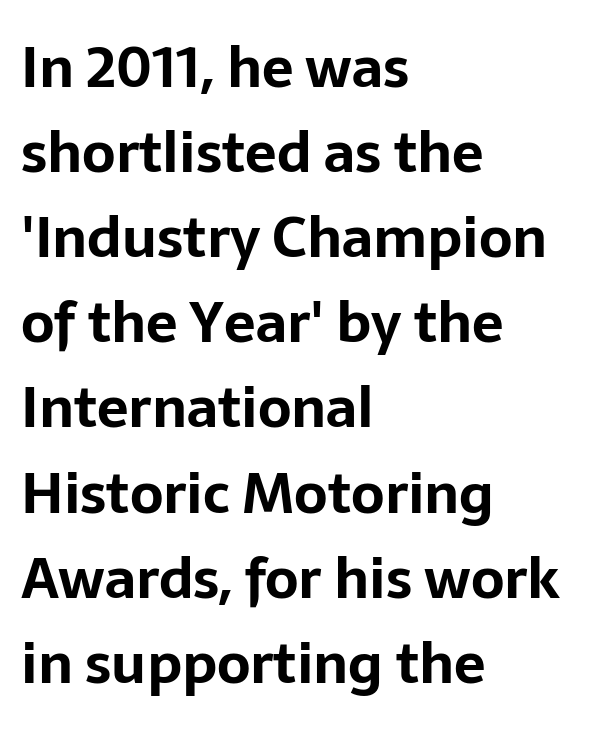
The strip under each line holds only bare page. Default kerning and tracking; the words read as compact shapes. Upright lettering throughout. I'd call this a sans setting — the letters go barefoot. The passage shown is emphatically bold.
